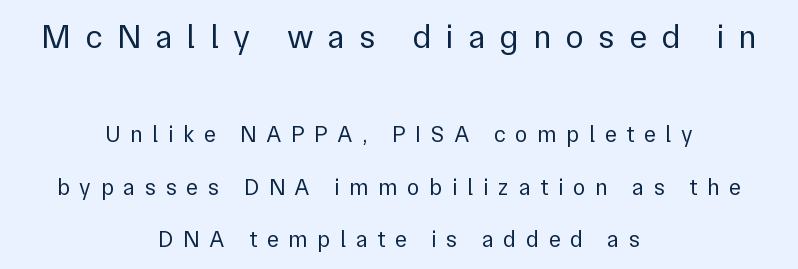
The image shows 34 px regular-weight sans-serif type, upright; set centered, loose line spacing (2.27x), unusually wide letter spacing (+0.42 em), not underlined; the first (top) block is 1.48x larger; a medium x-height.
